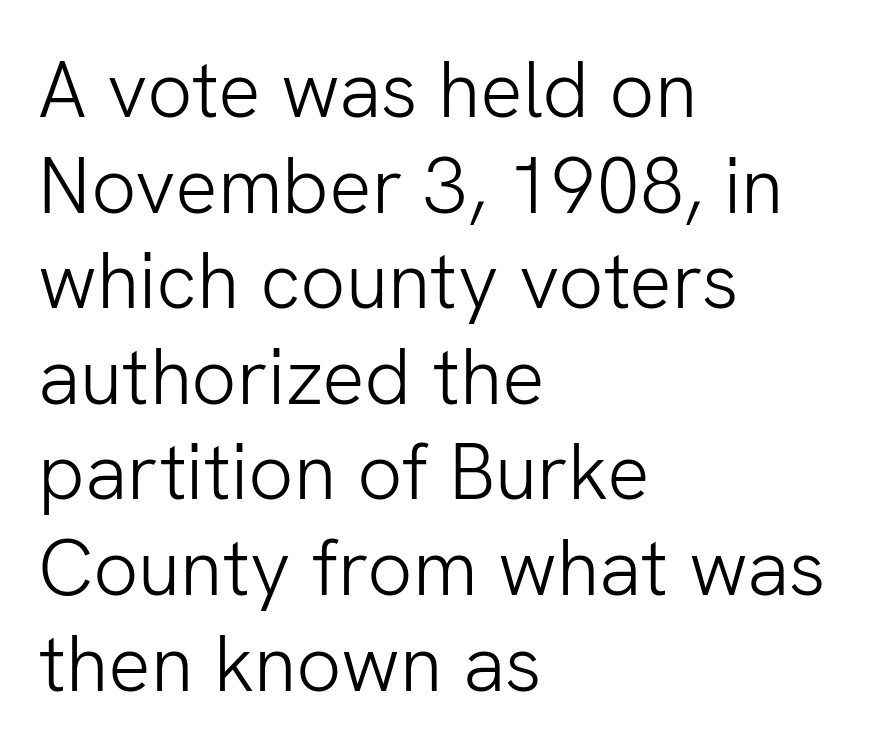
The image shows 79 px light sans-serif type, upright; set left-aligned, line spacing 1.21x, normal letter spacing, not underlined; low stroke contrast and a medium x-height.
